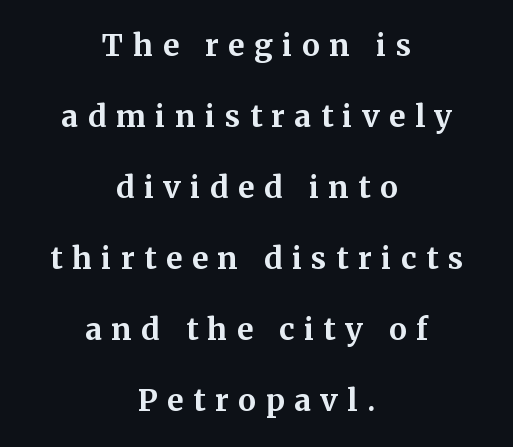
Q: Is the text bold? A: Yes.
Q: Is the text italic (slanted)? A: No, it is upright.
Q: Is the typeface a serif or a sans-serif typeface? A: Serif.
Q: Is the text underlined? A: No.
Q: How is the paragraph aligned? A: Centered.
Q: Is the spacing between letters normal or unusually wide? A: Unusually wide.
Q: Is the spacing between lines tight, normal or loose? A: Loose.
Q: Width (condensed, normal, or wide)? A: Normal.
Q: Stroke contrast? A: Medium.
Q: x-height? A: Medium.
Q: Monospaced? A: No.
